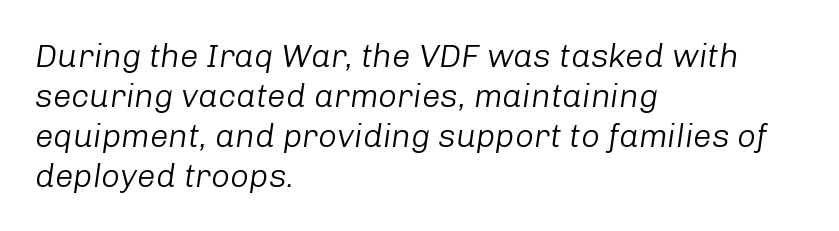
These lines are rendered in a variable-pitch font. These lines keep a tight, regular rhythm from letter to letter. Beneath every word, the page is bare. If you drew a line through each stem, it would be angled. Teacher's note: observe the even left margin — that is flush-left alignment. The strokes are not fattened; the text isn't bold.
